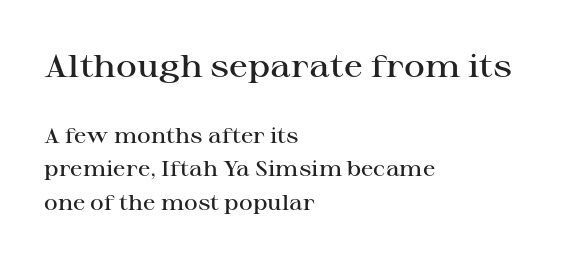
{"serif": "yes", "italic": "no", "bold": "semi", "weight": "semibold", "width": "wide", "stroke_contrast": "high", "x_height": "medium", "monospaced": "no", "underline": "no", "align": "left", "line_spacing": "normal", "line_spacing_ratio": 1.6, "letter_spacing": "normal", "letter_spacing_em": 0.0, "larger_block": "first", "size_ratio": 1.52, "glyph_px": 32}
